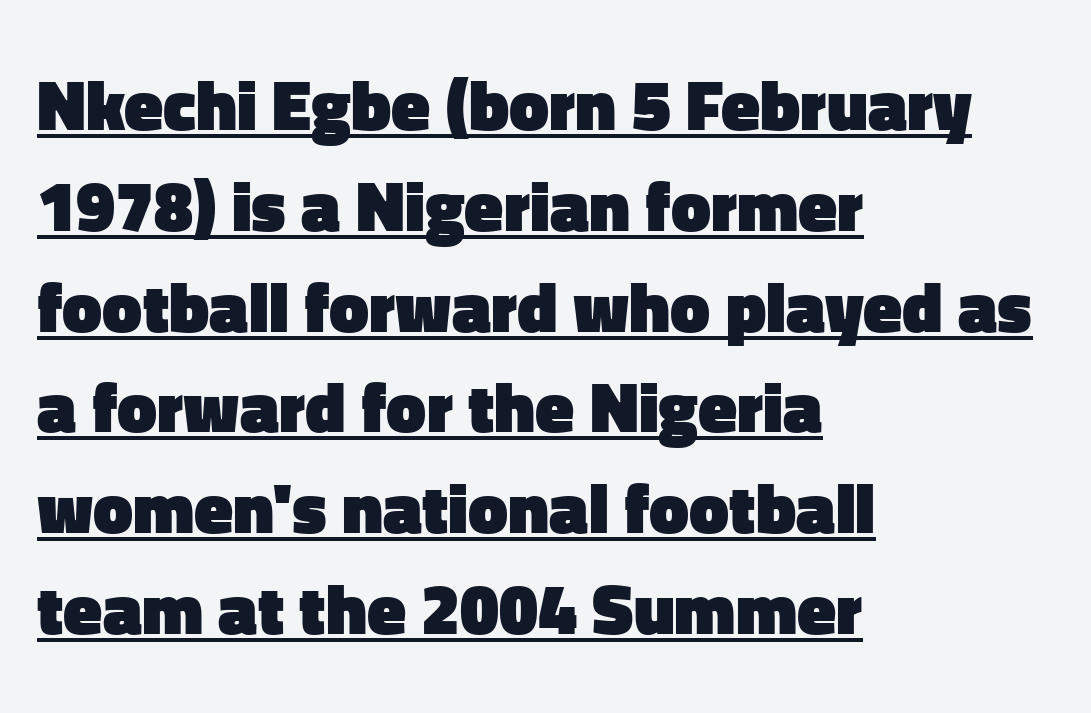
The image shows 71 px heavy sans-serif type, upright; set left-aligned, normal line spacing (1.42x), normal letter spacing, underlined; low stroke contrast and a medium x-height.
